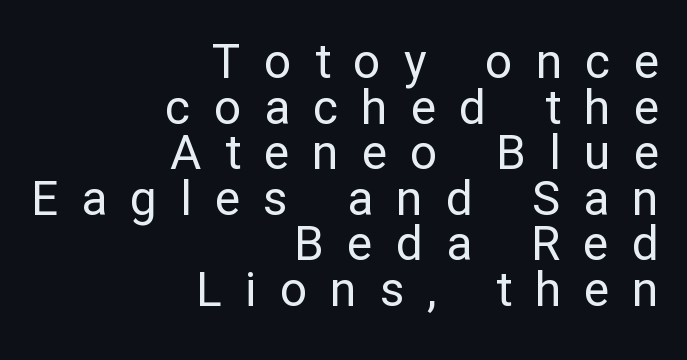
{"serif": "no", "italic": "no", "bold": "no", "weight": "regular", "width": "normal", "stroke_contrast": "low", "x_height": "medium", "monospaced": "no", "underline": "no", "align": "right", "line_spacing": "tight", "line_spacing_ratio": 0.95, "letter_spacing": "wide", "letter_spacing_em": 0.48, "glyph_px": 48}
